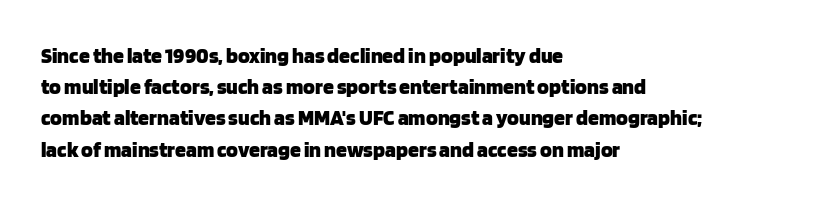
The image shows 22 px bold type, upright; set left-aligned, normal line spacing (1.42x), normal letter spacing, not underlined.
